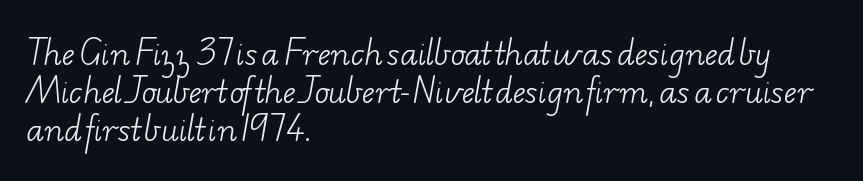
Has an underline been added? It has not. Character widths vary here, with narrow letters taking less room than wide ones. This sample uses plain, unmodified letter spacing. Unbolded letterforms with no extra heft.
